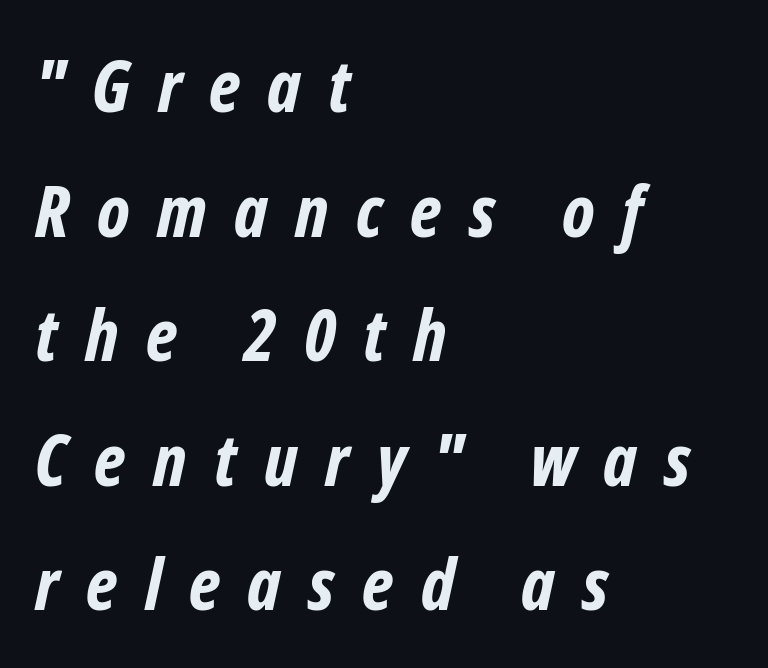
Descenders hang freely into open space. Strokes here are thick enough to call this a true bold. Character widths vary here, with narrow letters taking less room than wide ones. The font family rendered here belongs to the sans-serif group. Short and long lines alike share a common starting point at left. Honestly, the letter spacing is so wide it's the main thing you notice.
